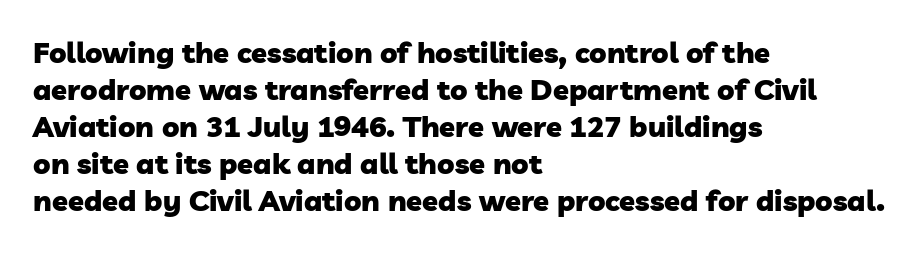
The image shows 29 px heavy sans-serif type; set left-aligned, normal line spacing (1.28x), normal letter spacing, not underlined; low stroke contrast and a medium x-height.
